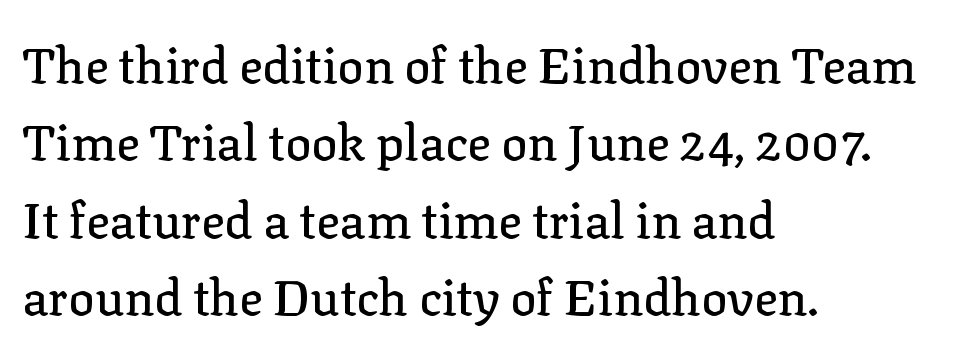
The image shows 49 px serif type, upright; set left-aligned, normal line spacing (1.58x), normal letter spacing, not underlined; low stroke contrast and a medium x-height.
